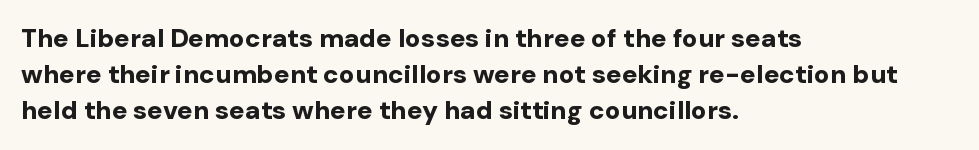
Q: Is the text bold? A: Yes.
Q: Is the text italic (slanted)? A: No, it is upright.
Q: Is the text underlined? A: No.
Q: How is the paragraph aligned? A: Left-aligned.
Q: Is the spacing between letters normal or unusually wide? A: Normal.
Q: Is the spacing between lines tight, normal or loose? A: Normal.
